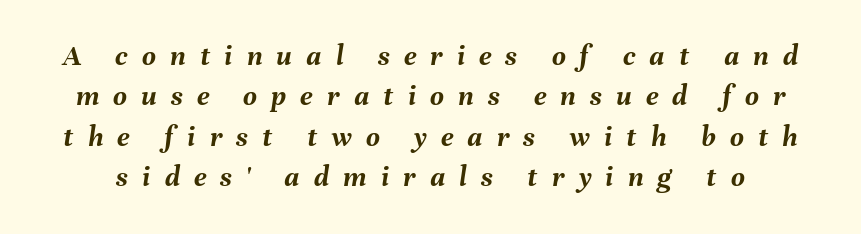
The image shows 30 px semibold type, italic (leaning right); set normal line spacing (1.35x), unusually wide letter spacing (+0.47 em), not underlined; medium stroke contrast and a medium x-height.
